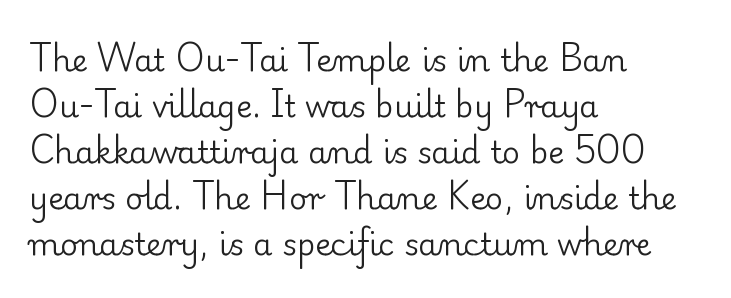
{"serif": "yes", "italic": "no", "bold": "no", "weight": "regular", "width": "normal", "stroke_contrast": "low", "x_height": "small", "monospaced": "no", "underline": "no", "align": "left", "line_spacing": "normal", "line_spacing_ratio": 1.48, "letter_spacing": "normal", "letter_spacing_em": 0.0, "glyph_px": 31}
